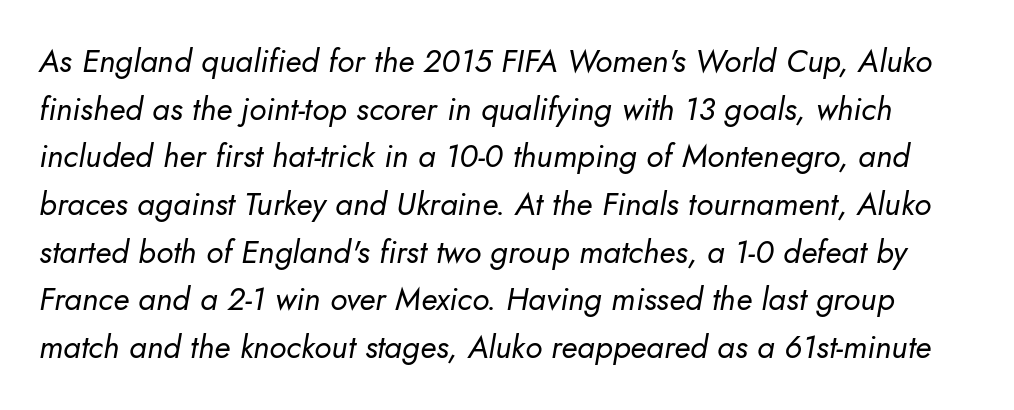
The image shows 32 px regular-weight type, italic (leaning right); set normal line spacing (1.49x), normal letter spacing, not underlined; low stroke contrast and a small x-height.
